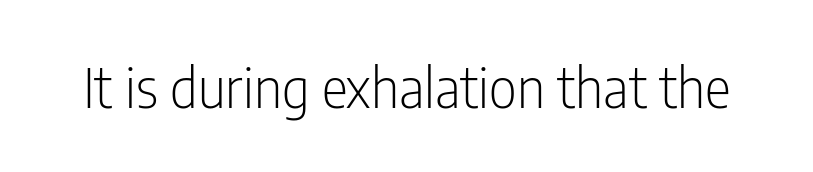
Q: Is the text bold? A: No.
Q: Is the text italic (slanted)? A: No, it is upright.
Q: Is the typeface a serif or a sans-serif typeface? A: Sans-serif.
Q: Is the text underlined? A: No.
Q: Is the spacing between letters normal or unusually wide? A: Normal.
Q: Width (condensed, normal, or wide)? A: Condensed.
Q: Stroke contrast? A: Low.
Q: x-height? A: Medium.
Q: Monospaced? A: No.
